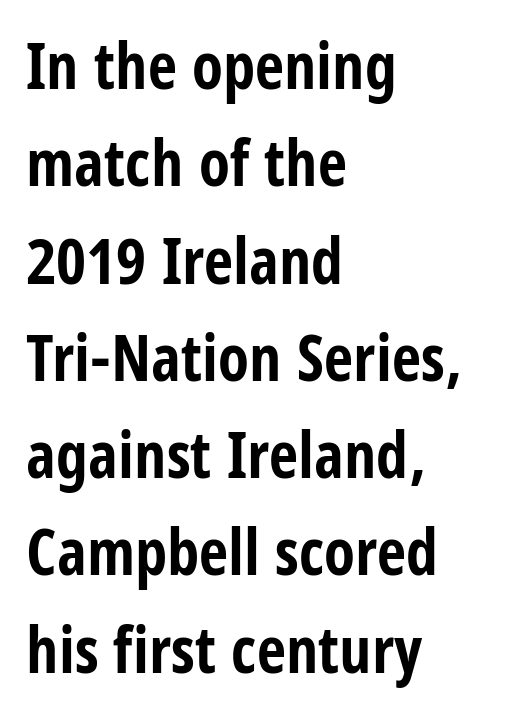
The face used here is rendered with its standard letterfit. Summary of vertical rhythm: regular, with standard interline spacing. This is the regular roman posture of the typeface. The letters carry no serifs — their stems end cleanly without finishing strokes. Typographic density is high because the face is bold. The paragraph shown leans on its left margin.
